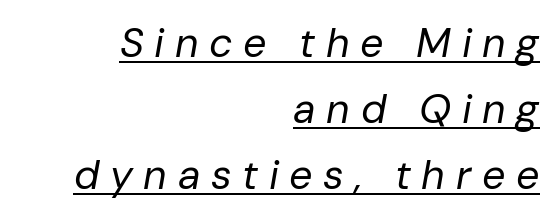
Q: Is the text bold? A: No.
Q: Is the text italic (slanted)? A: Yes, it leans right by about 10 degrees.
Q: Is the text underlined? A: Yes.
Q: How is the paragraph aligned? A: Right-aligned.
Q: Is the spacing between letters normal or unusually wide? A: Unusually wide.
Q: Is the spacing between lines tight, normal or loose? A: Normal.
Q: Width (condensed, normal, or wide)? A: Normal.
Q: Stroke contrast? A: Low.
Q: x-height? A: Medium.
Q: Monospaced? A: No.
